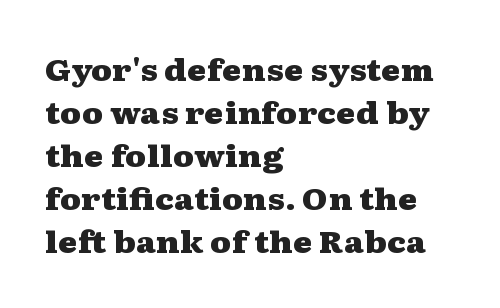
Q: Is the text bold? A: Yes.
Q: Is the text italic (slanted)? A: No, it is upright.
Q: Is the typeface a serif or a sans-serif typeface? A: Serif.
Q: Is the text underlined? A: No.
Q: How is the paragraph aligned? A: Left-aligned.
Q: Is the spacing between letters normal or unusually wide? A: Normal.
Q: Is the spacing between lines tight, normal or loose? A: Normal.
Q: Width (condensed, normal, or wide)? A: Wide.
Q: Stroke contrast? A: Medium.
Q: x-height? A: Medium.
Q: Monospaced? A: No.
